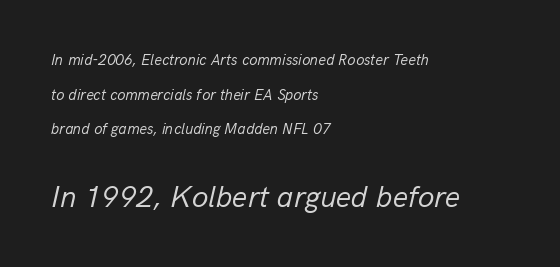
{"italic": "yes", "lean": "right", "slant_degrees": 13, "bold": "no", "weight": "regular", "width": "normal", "stroke_contrast": "low", "x_height": "medium", "monospaced": "no", "underline": "no", "align": "left", "line_spacing": "loose", "line_spacing_ratio": 2.31, "letter_spacing": "normal", "letter_spacing_em": 0.0, "larger_block": "second", "size_ratio": 2.0, "glyph_px": 30}
